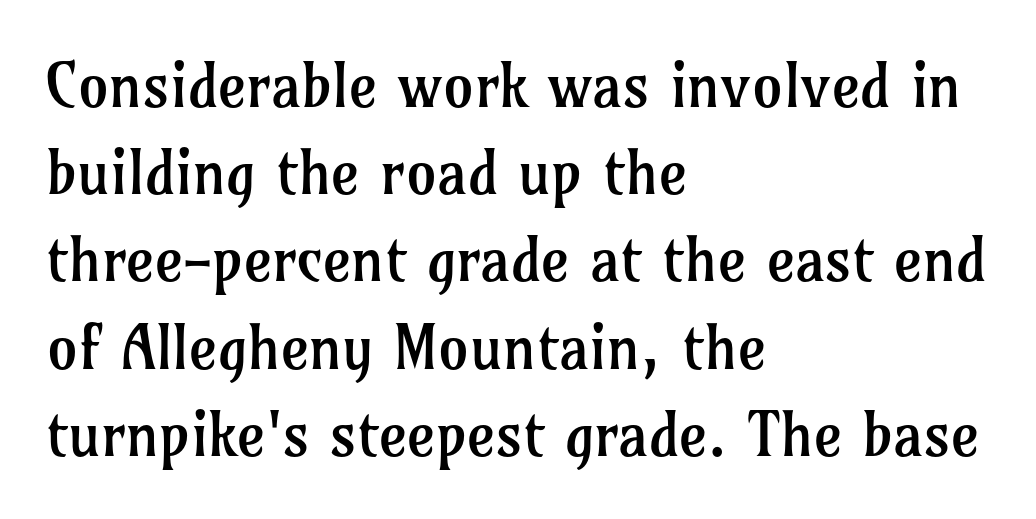
{"serif": "yes", "italic": "no", "bold": "no", "weight": "regular", "width": "normal", "stroke_contrast": "low", "x_height": "medium", "monospaced": "no", "underline": "no", "align": "left", "line_spacing": "normal", "line_spacing_ratio": 1.43, "letter_spacing": "normal", "letter_spacing_em": 0.0, "glyph_px": 61}
